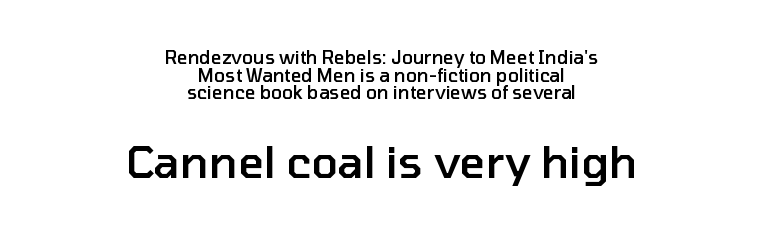
This rendering features lettering with no underline. Unlike italic type, these characters show no tilt at all. You could call the tracking neutral — neither tight nor loose. Here the second block reads like a headline and the first like body copy. The compositor balanced each line on the midline.
